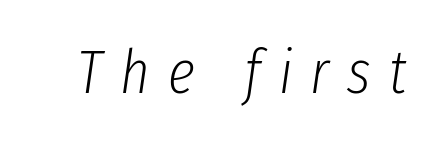
Q: Is the text bold? A: No.
Q: Is the text italic (slanted)? A: Yes, it leans right by about 8 degrees.
Q: Is the text underlined? A: No.
Q: Is the spacing between letters normal or unusually wide? A: Unusually wide.
Q: Width (condensed, normal, or wide)? A: Condensed.
Q: Stroke contrast? A: Low.
Q: x-height? A: Medium.
Q: Monospaced? A: No.
